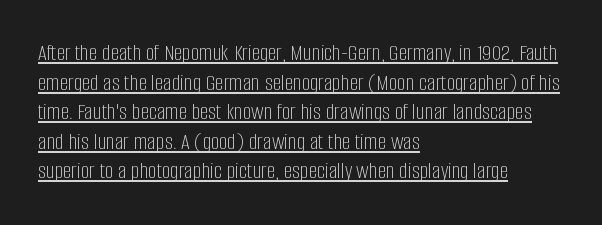
The image shows 24 px text type, upright; set left-aligned, line spacing 1.23x, normal letter spacing, underlined.
